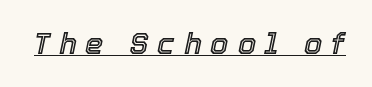
The image shows 29 px text type, italic (leaning right); set unusually wide letter spacing (+0.31 em), underlined; a medium x-height.
